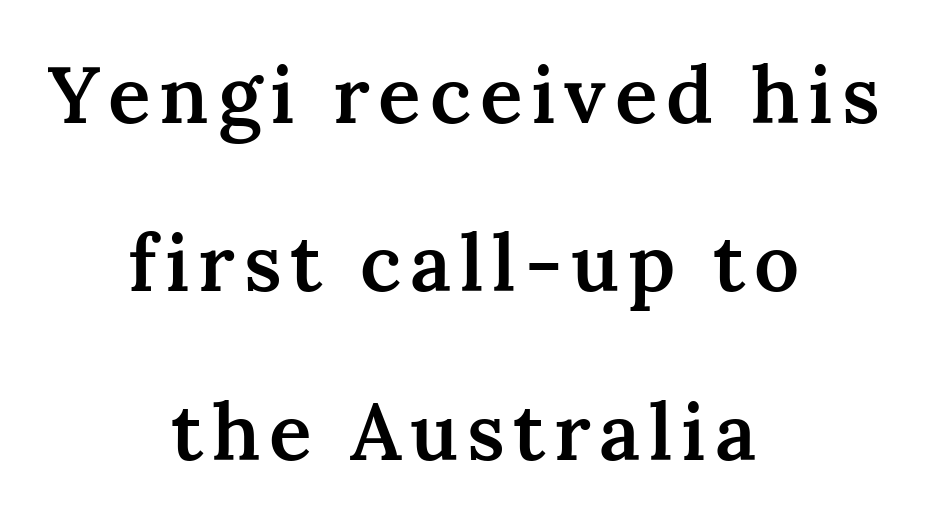
A student would call this center alignment; a typographer would say set centered. What kind of face is this? One with serifs. Posture: vertical. You could not count columns in this text — the font is proportionally spaced. A somewhat darkened texture: the type is semibold rather than bold.
